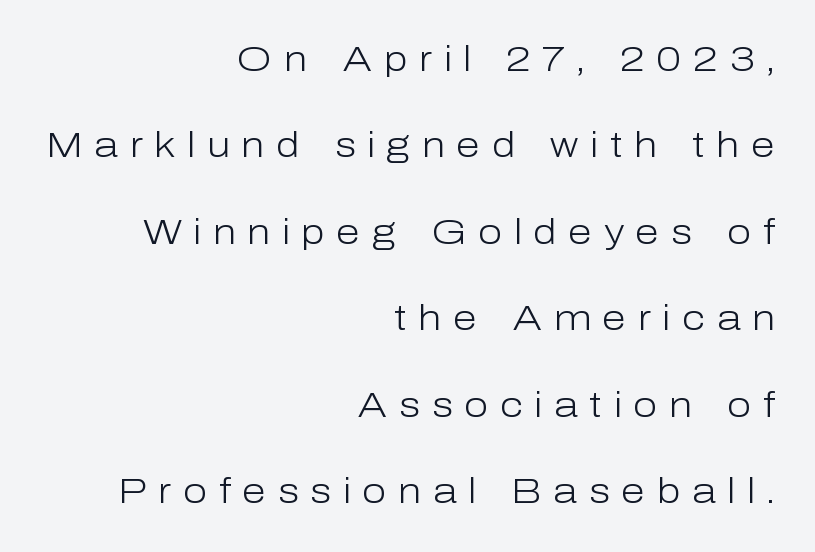
The image shows 35 px light sans-serif type, upright; set right-aligned, loose line spacing (2.47x), unusually wide letter spacing (+0.33 em), not underlined; low stroke contrast and a medium x-height.
